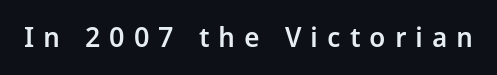
{"serif": "no", "italic": "no", "bold": "semi", "weight": "semibold", "width": "normal", "stroke_contrast": "low", "x_height": "medium", "monospaced": "no", "underline": "no", "letter_spacing": "wide", "letter_spacing_em": 0.32, "glyph_px": 28}
